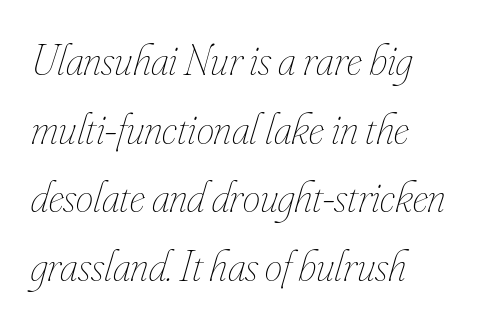
Notice how the stems are inclined rather than vertical — that's the hallmark of italics. Here the glyphs are tracked normally, forming tight word shapes. Honestly, the row spacing looks completely unremarkable. The paragraph has a hard left edge and a soft right edge. Ink coverage per letter is moderate at most.
